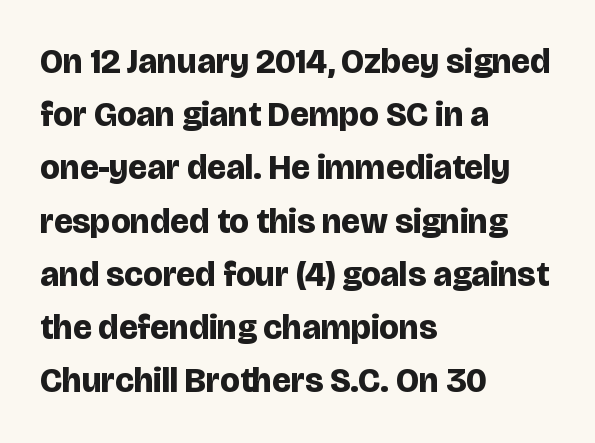
Q: Is the text bold? A: Yes.
Q: Is the text italic (slanted)? A: No, it is upright.
Q: Is the typeface a serif or a sans-serif typeface? A: Sans-serif.
Q: Is the text underlined? A: No.
Q: How is the paragraph aligned? A: Left-aligned.
Q: Is the spacing between letters normal or unusually wide? A: Normal.
Q: Is the spacing between lines tight, normal or loose? A: Normal.
Q: Width (condensed, normal, or wide)? A: Normal.
Q: Stroke contrast? A: Low.
Q: x-height? A: Large.
Q: Monospaced? A: No.
